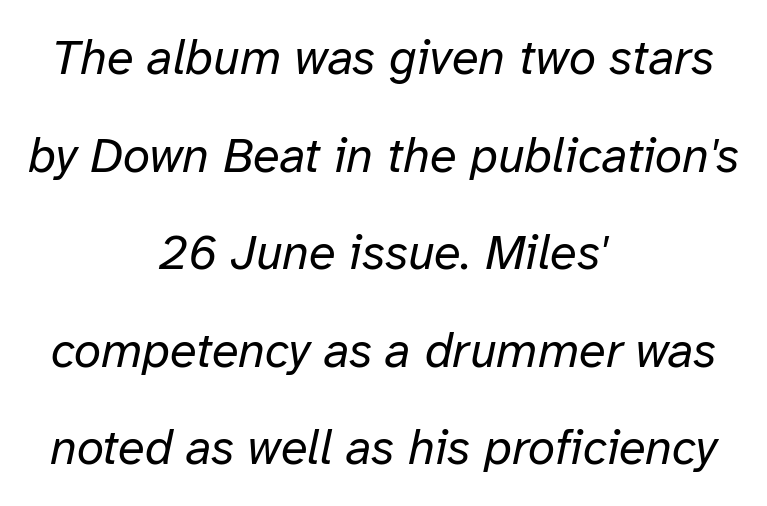
The image shows 49 px regular-weight type, italic (leaning right); set centered, loose line spacing (1.99x), normal letter spacing, not underlined; low stroke contrast and a medium x-height.
